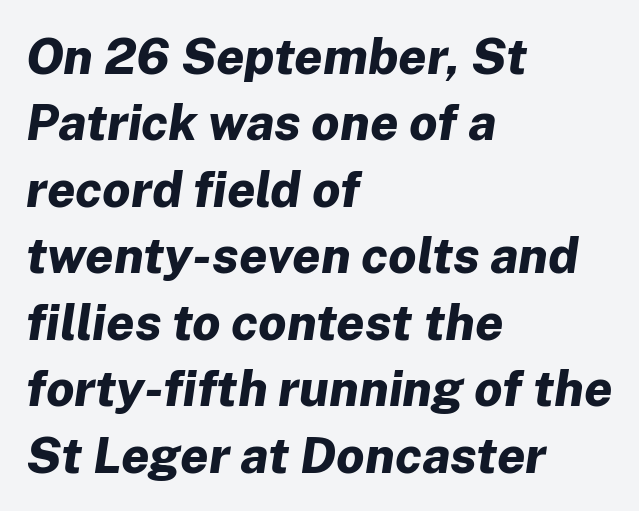
The image shows 50 px bold type, italic (leaning right); set left-aligned, normal line spacing (1.33x), normal letter spacing, not underlined; low stroke contrast and a medium x-height.
